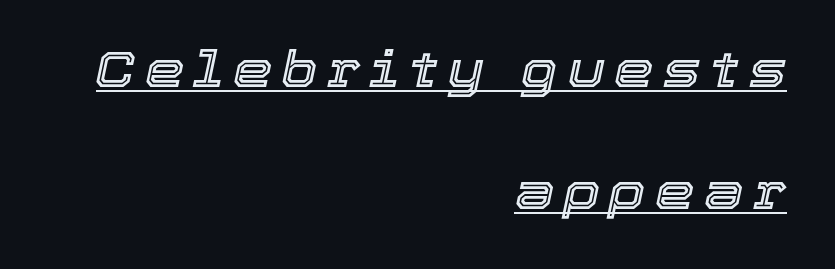
Q: Is the text italic (slanted)? A: Yes, it leans right by about 12 degrees.
Q: Is the text underlined? A: Yes.
Q: How is the paragraph aligned? A: Right-aligned.
Q: Is the spacing between lines tight, normal or loose? A: Loose.
Q: Width (condensed, normal, or wide)? A: Normal.
Q: x-height? A: Medium.
Q: Monospaced? A: No.
